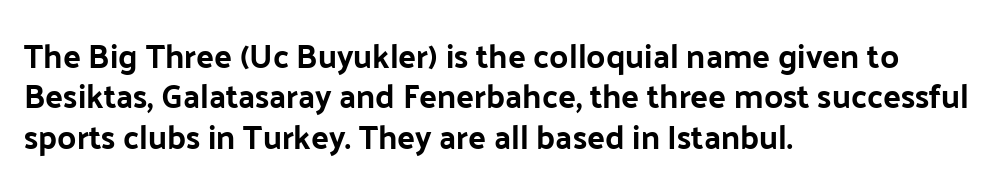
The image shows 33 px bold sans-serif type, upright; set left-aligned, line spacing 1.22x, normal letter spacing, not underlined; low stroke contrast and a medium x-height.
